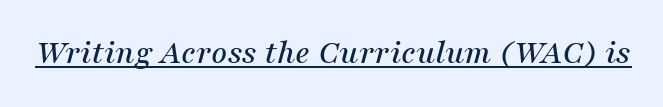
The image shows 35 px serif type, italic (leaning right); set normal letter spacing, underlined; medium stroke contrast and a medium x-height.
